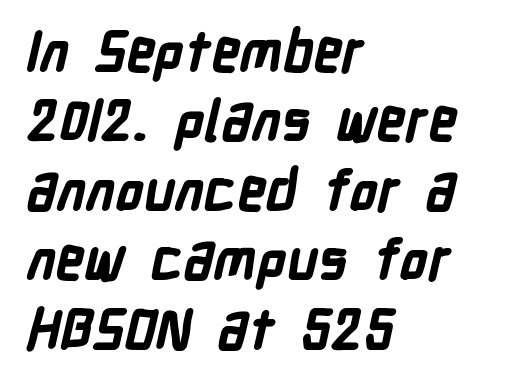
The image shows 56 px bold, condensed sans-serif type; set left-aligned, line spacing 1.24x, normal letter spacing, not underlined; low stroke contrast and a medium x-height.
